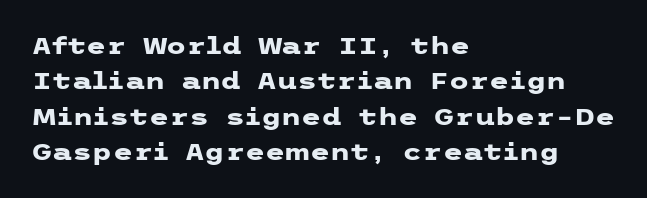
Q: Is the text bold? A: Yes.
Q: Is the text italic (slanted)? A: No, it is upright.
Q: Is the text underlined? A: No.
Q: How is the paragraph aligned? A: Left-aligned.
Q: Is the spacing between letters normal or unusually wide? A: Normal.
Q: Is the spacing between lines tight, normal or loose? A: Normal.
